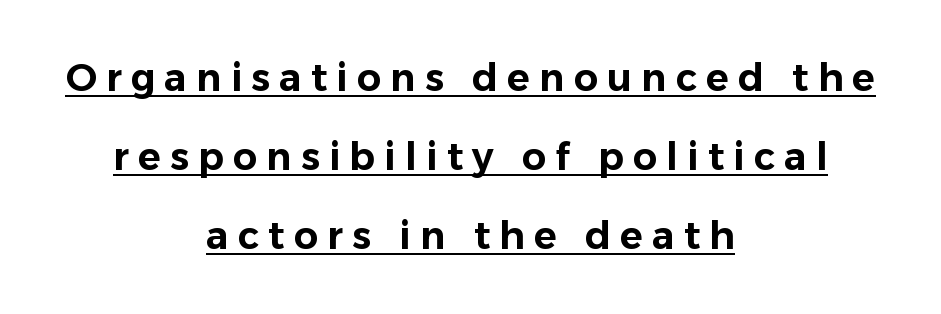
Emphasis is given by a line drawn under the lettering. The lettering holds an erect, upright posture throughout. The block of text is sparse from top to bottom, with ample space between rows. The letters carry no serifs — their stems end cleanly without finishing strokes. Each line is balanced around a shared central axis.
